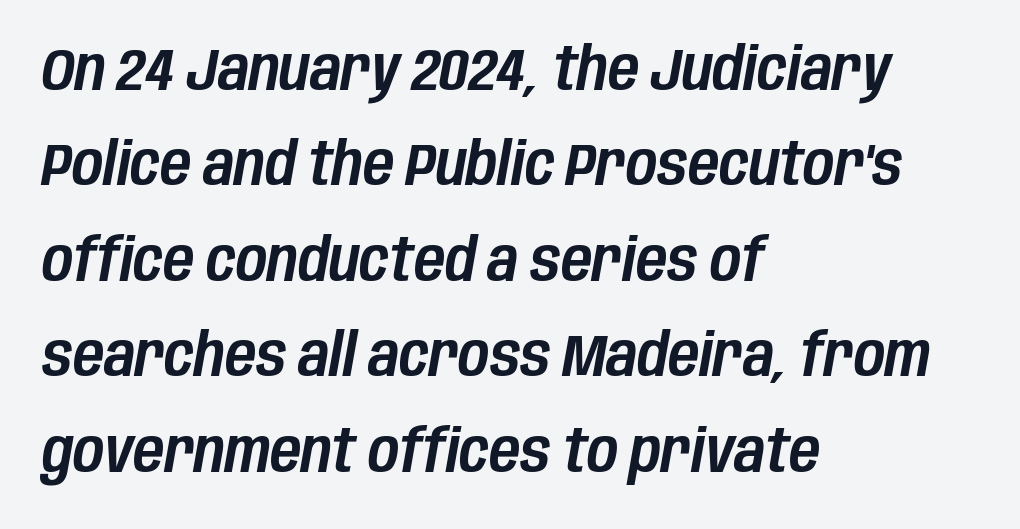
The image shows 60 px condensed type, italic (leaning right); set left-aligned, normal line spacing (1.59x), normal letter spacing, not underlined; low stroke contrast and a large x-height.
